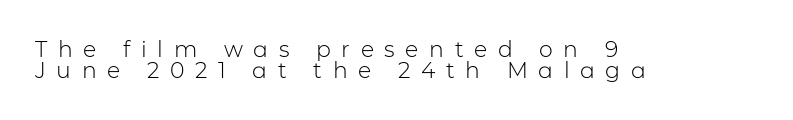
{"italic": "no", "bold": "no", "underline": "no", "align": "left", "line_spacing": "tight", "line_spacing_ratio": 0.96, "letter_spacing": "wide", "letter_spacing_em": 0.48, "glyph_px": 22}
